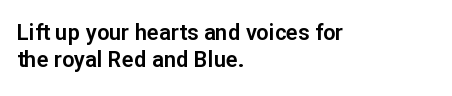
Q: Is the text italic (slanted)? A: No, it is upright.
Q: Is the text underlined? A: No.
Q: How is the paragraph aligned? A: Left-aligned.
Q: Is the spacing between letters normal or unusually wide? A: Normal.
